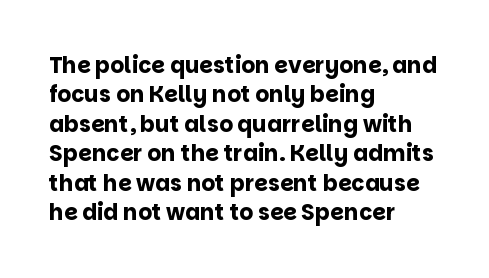
{"italic": "no", "bold": "yes", "underline": "no", "align": "left", "line_spacing": "normal", "line_spacing_ratio": 1.34, "letter_spacing": "normal", "letter_spacing_em": 0.0, "glyph_px": 22}
